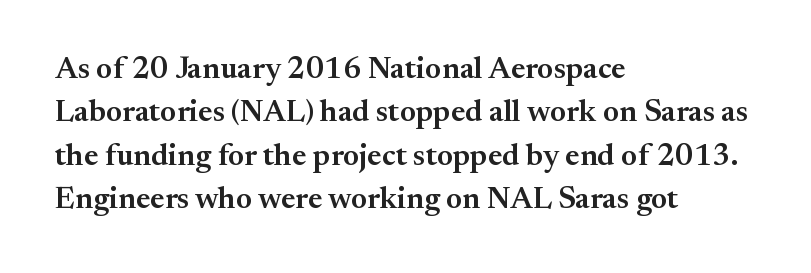
Q: Is the text bold? A: Semi-bold.
Q: Is the text italic (slanted)? A: No, it is upright.
Q: Is the typeface a serif or a sans-serif typeface? A: Serif.
Q: Is the text underlined? A: No.
Q: How is the paragraph aligned? A: Left-aligned.
Q: Is the spacing between letters normal or unusually wide? A: Normal.
Q: Is the spacing between lines tight, normal or loose? A: Normal.
Q: Width (condensed, normal, or wide)? A: Normal.
Q: Stroke contrast? A: Medium.
Q: x-height? A: Small.
Q: Monospaced? A: No.
